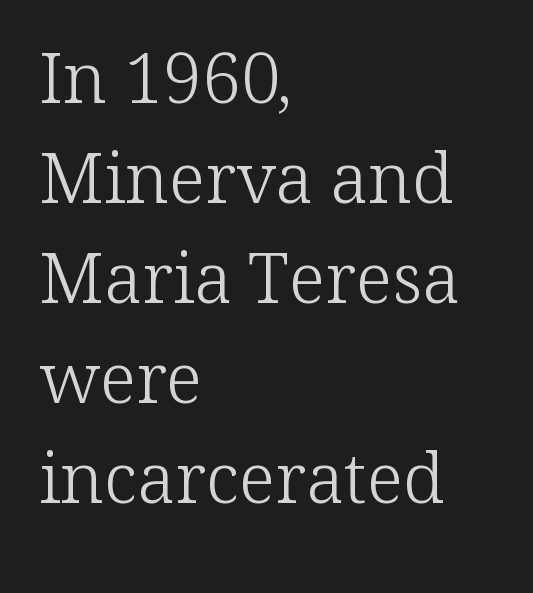
{"serif": "yes", "italic": "no", "bold": "no", "weight": "light", "width": "normal", "stroke_contrast": "low", "x_height": "medium", "monospaced": "no", "underline": "no", "align": "left", "line_spacing": "normal", "line_spacing_ratio": 1.43, "letter_spacing": "normal", "letter_spacing_em": 0.0, "glyph_px": 70}
